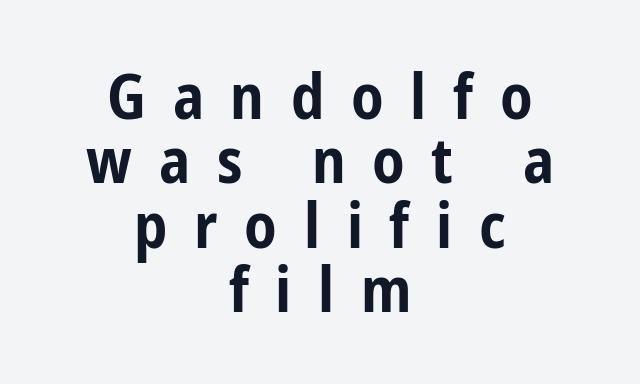
Q: Is the text bold? A: Yes.
Q: Is the text italic (slanted)? A: No, it is upright.
Q: Is the typeface a serif or a sans-serif typeface? A: Sans-serif.
Q: Is the text underlined? A: No.
Q: How is the paragraph aligned? A: Centered.
Q: Is the spacing between letters normal or unusually wide? A: Unusually wide.
Q: Is the spacing between lines tight, normal or loose? A: Tight.
Q: Width (condensed, normal, or wide)? A: Condensed.
Q: Stroke contrast? A: Low.
Q: x-height? A: Medium.
Q: Monospaced? A: No.
